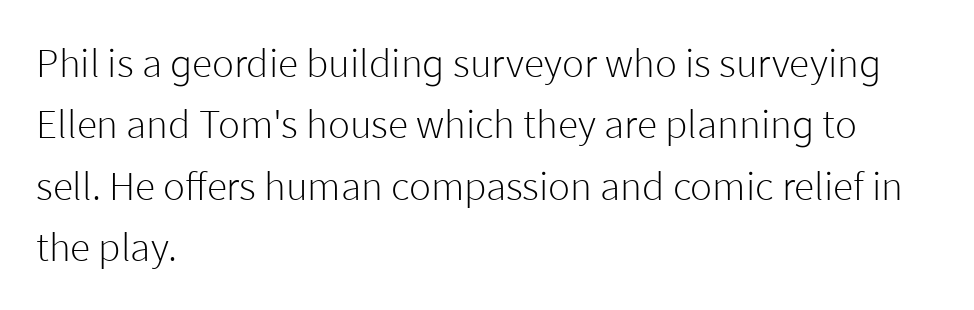
The image shows 41 px light sans-serif type, upright; set left-aligned, normal line spacing (1.5x), normal letter spacing, not underlined; low stroke contrast and a medium x-height.
